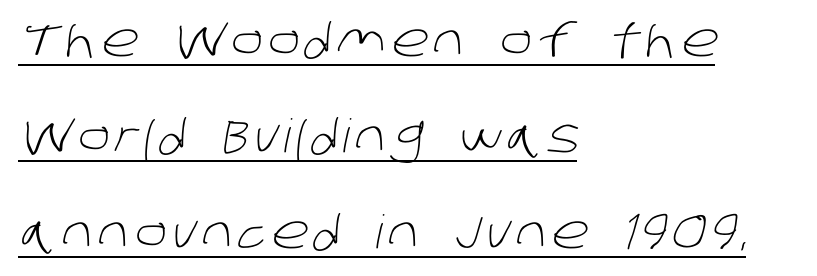
Q: Is the text bold? A: No.
Q: Is the typeface a serif or a sans-serif typeface? A: Sans-serif.
Q: Is the text underlined? A: Yes.
Q: How is the paragraph aligned? A: Left-aligned.
Q: Is the spacing between lines tight, normal or loose? A: Loose.
Q: Width (condensed, normal, or wide)? A: Normal.
Q: Stroke contrast? A: Low.
Q: x-height? A: Large.
Q: Monospaced? A: No.
